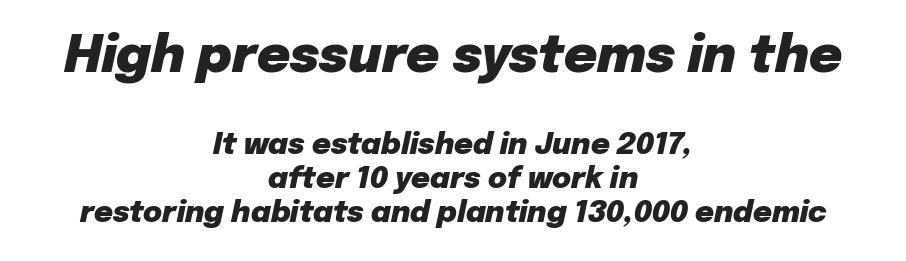
{"italic": "yes", "lean": "right", "slant_degrees": 12, "bold": "yes", "weight": "heavy", "width": "normal", "stroke_contrast": "low", "x_height": "medium", "monospaced": "no", "underline": "no", "align": "center", "line_spacing_ratio": 1.17, "letter_spacing": "normal", "letter_spacing_em": 0.0, "larger_block": "first", "size_ratio": 1.76, "glyph_px": 51}
